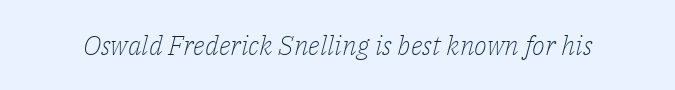
{"italic": "yes", "lean": "right", "slant_degrees": 14, "bold": "no", "underline": "no", "letter_spacing": "normal", "letter_spacing_em": 0.0, "glyph_px": 27}
